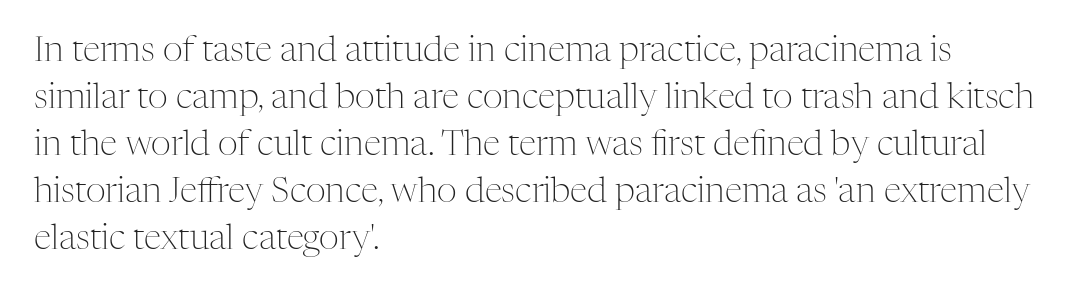
The image shows 35 px light serif type, upright; set left-aligned, normal line spacing (1.34x), normal letter spacing, not underlined; medium stroke contrast and a medium x-height.
